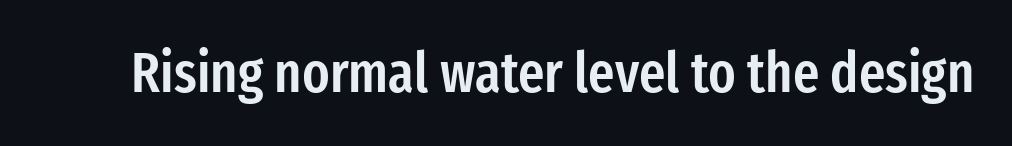
The image shows 57 px semibold, condensed sans-serif type, upright; set normal letter spacing, not underlined; low stroke contrast and a medium x-height.
